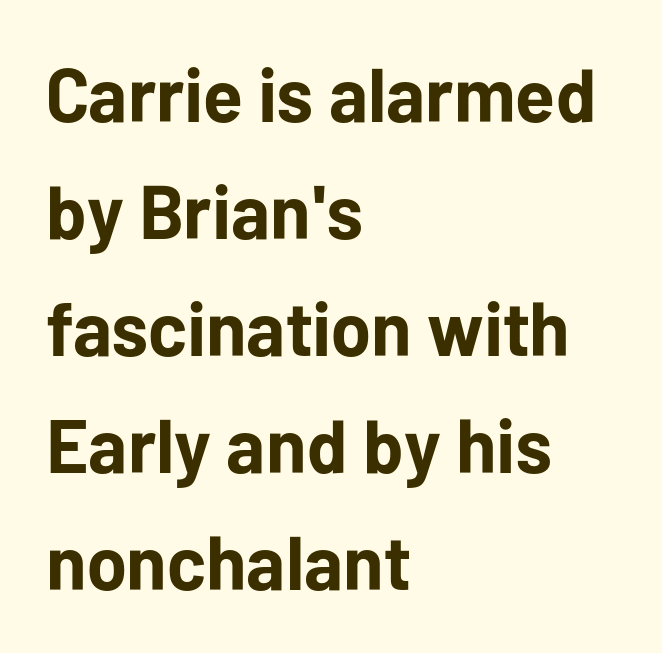
Leading matches the norm, producing a regular column. The horizontal fit of the characters is conventional and even. Every stem runs plumb, perpendicular to the baseline. Weight check: bold — yes, fully. Descenders hang freely into open space.
